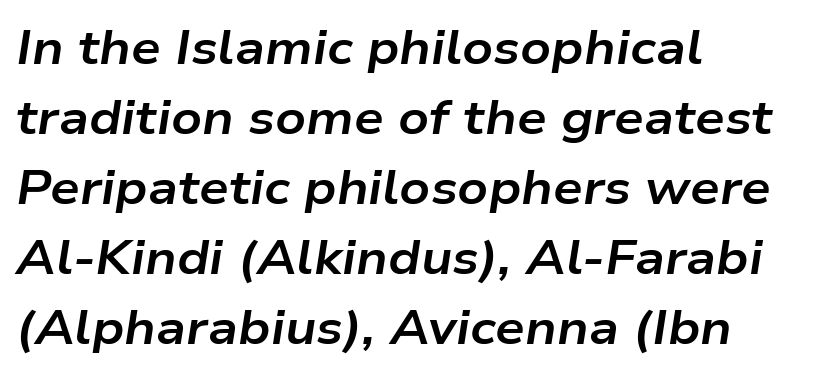
A full-strength bold gives these letters their thick strokes. Descender tails drop into unmarked territory. Vertical spacing — default. Each letter keeps its own natural width here, so spacing adapts to shape. Caption: standard tracking, unaltered.
